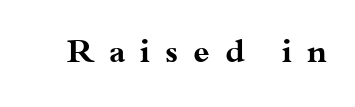
The image shows 33 px bold, wide serif type, upright; set unusually wide letter spacing (+0.45 em), not underlined; medium stroke contrast and a small x-height.
